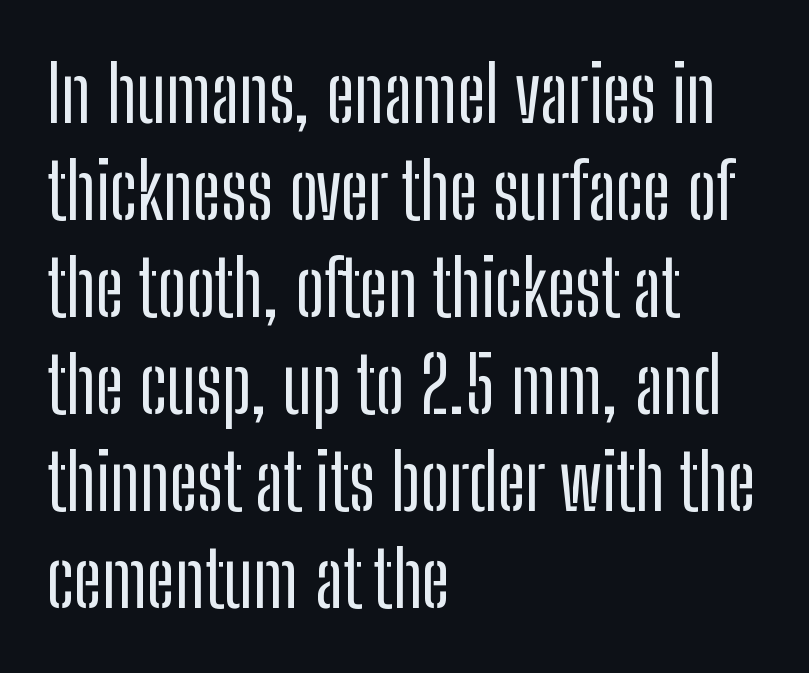
Spacing verdict: proportional, widths tailored to each character. Designer's note — italics off, roman on. The letterforms sit shoulder to shoulder at normal distance. The specimen omits any rule beneath the text block's lines. No feet cap the strokes, marking this as sans-serif type.
